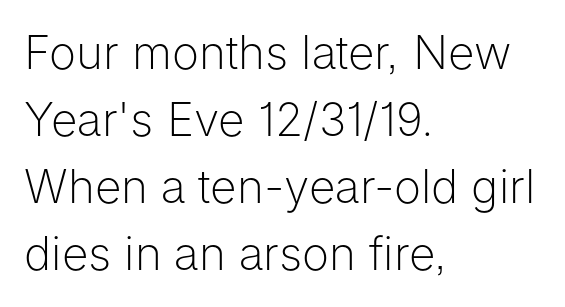
{"serif": "no", "italic": "no", "bold": "no", "weight": "light", "width": "normal", "stroke_contrast": "low", "x_height": "medium", "monospaced": "no", "underline": "no", "align": "left", "line_spacing": "normal", "line_spacing_ratio": 1.46, "letter_spacing": "normal", "letter_spacing_em": 0.0, "glyph_px": 46}
